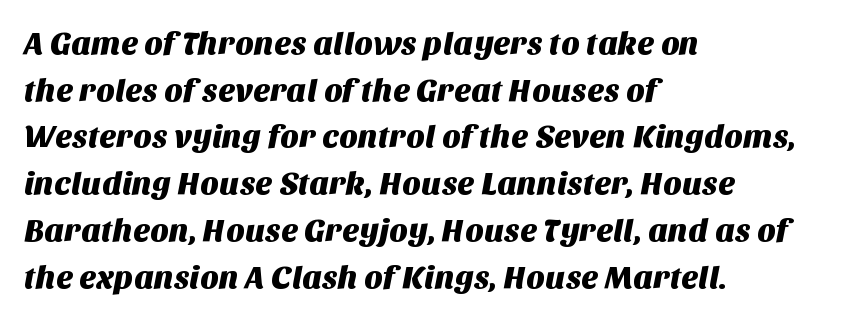
The image shows 32 px sans-serif type; set left-aligned, normal line spacing (1.46x), normal letter spacing, not underlined; medium stroke contrast and a large x-height.
